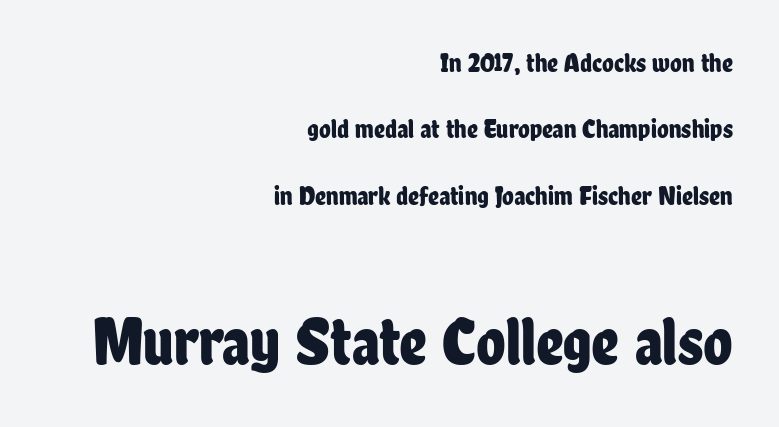
{"serif": "no", "italic": "no", "width": "condensed", "stroke_contrast": "low", "x_height": "medium", "monospaced": "no", "underline": "no", "align": "right", "line_spacing": "loose", "line_spacing_ratio": 2.46, "letter_spacing": "normal", "letter_spacing_em": 0.0, "larger_block": "second", "size_ratio": 2.52, "glyph_px": 68}
